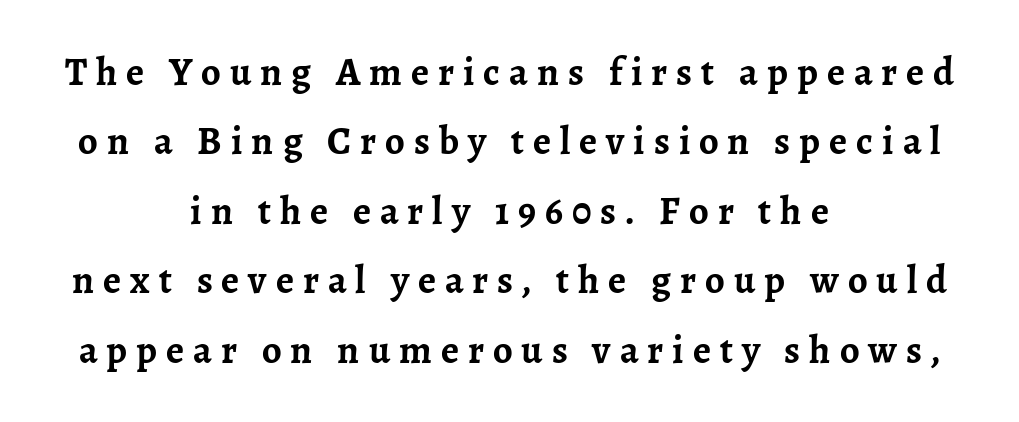
{"serif": "yes", "italic": "no", "bold": "yes", "weight": "semibold", "width": "normal", "stroke_contrast": "low", "x_height": "medium", "monospaced": "no", "underline": "no", "align": "center", "line_spacing_ratio": 1.78, "letter_spacing": "wide", "letter_spacing_em": 0.23, "glyph_px": 39}
